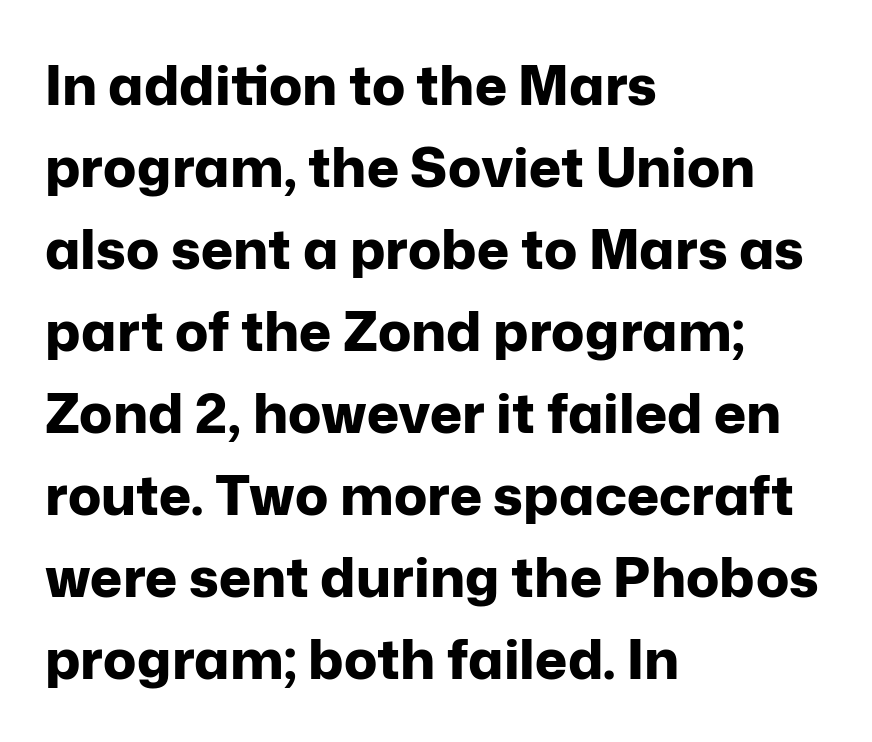
Q: Is the text bold? A: Yes.
Q: Is the text italic (slanted)? A: No, it is upright.
Q: Is the typeface a serif or a sans-serif typeface? A: Sans-serif.
Q: Is the text underlined? A: No.
Q: How is the paragraph aligned? A: Left-aligned.
Q: Is the spacing between letters normal or unusually wide? A: Normal.
Q: Is the spacing between lines tight, normal or loose? A: Normal.
Q: Width (condensed, normal, or wide)? A: Normal.
Q: Stroke contrast? A: Low.
Q: x-height? A: Medium.
Q: Monospaced? A: No.
